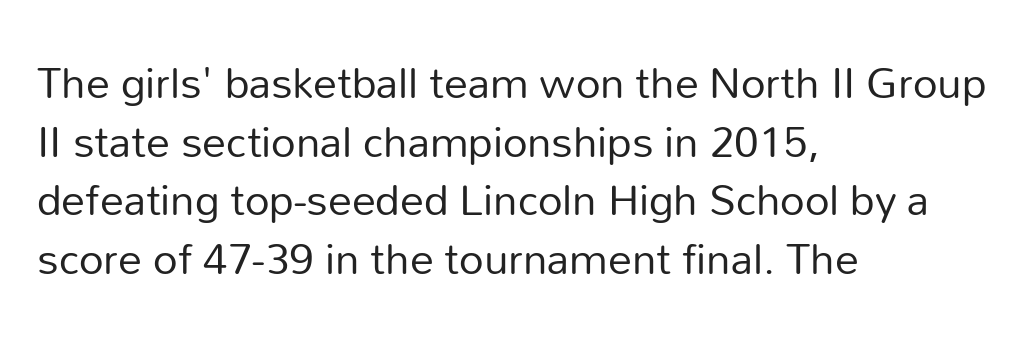
Q: Is the text bold? A: No.
Q: Is the text italic (slanted)? A: No, it is upright.
Q: Is the typeface a serif or a sans-serif typeface? A: Sans-serif.
Q: Is the text underlined? A: No.
Q: How is the paragraph aligned? A: Left-aligned.
Q: Is the spacing between letters normal or unusually wide? A: Normal.
Q: Width (condensed, normal, or wide)? A: Normal.
Q: Stroke contrast? A: Low.
Q: x-height? A: Medium.
Q: Monospaced? A: No.
